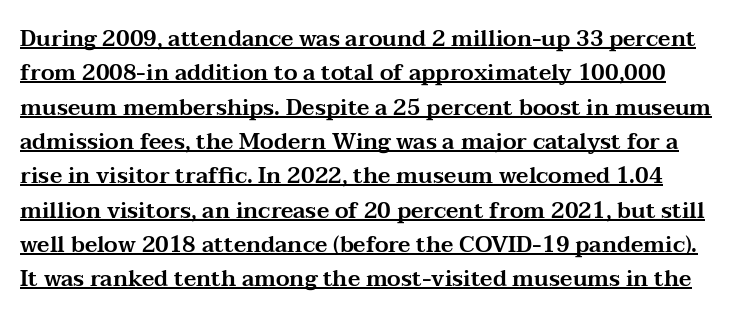
Q: Is the text italic (slanted)? A: No, it is upright.
Q: Is the text underlined? A: Yes.
Q: Is the spacing between letters normal or unusually wide? A: Normal.
Q: Is the spacing between lines tight, normal or loose? A: Normal.
